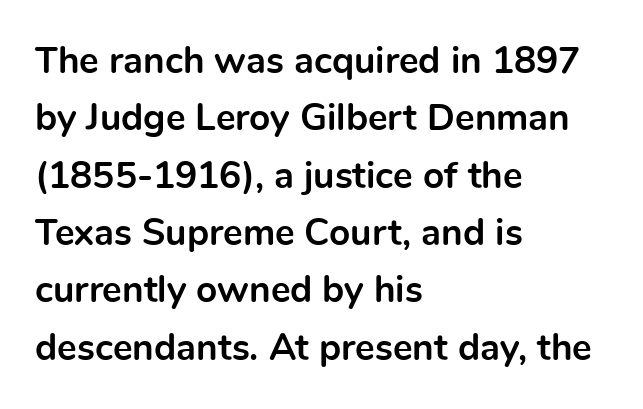
{"serif": "no", "italic": "no", "bold": "yes", "weight": "bold", "width": "normal", "x_height": "medium", "monospaced": "no", "underline": "no", "align": "left", "line_spacing": "normal", "line_spacing_ratio": 1.55, "letter_spacing": "normal", "letter_spacing_em": 0.0, "glyph_px": 37}
